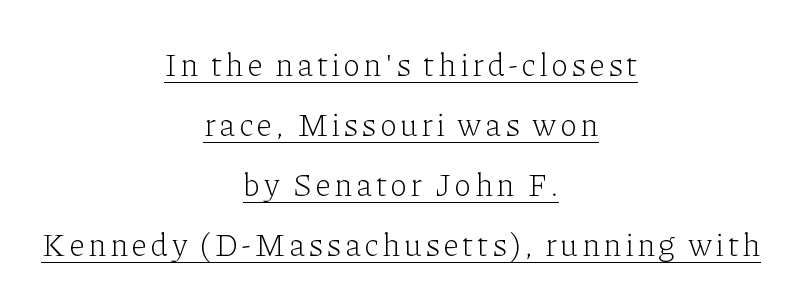
Q: Is the text bold? A: No.
Q: Is the text italic (slanted)? A: No, it is upright.
Q: Is the typeface a serif or a sans-serif typeface? A: Serif.
Q: Is the text underlined? A: Yes.
Q: How is the paragraph aligned? A: Centered.
Q: Width (condensed, normal, or wide)? A: Normal.
Q: Stroke contrast? A: Low.
Q: x-height? A: Medium.
Q: Monospaced? A: No.
